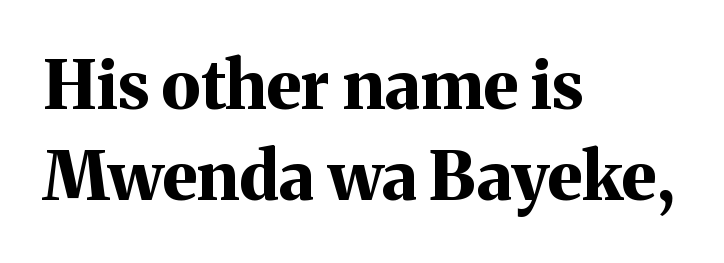
Beneath every word, the page is bare. Leading: standard. These lines are set flush left with a ragged right edge. The font's upright variant was chosen for this text.
